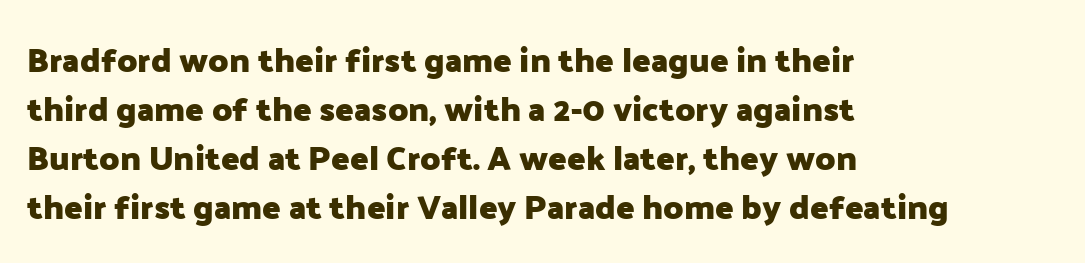
The image shows 34 px heavy sans-serif type, upright; set left-aligned, normal line spacing (1.44x), normal letter spacing, not underlined; low stroke contrast and a medium x-height.
